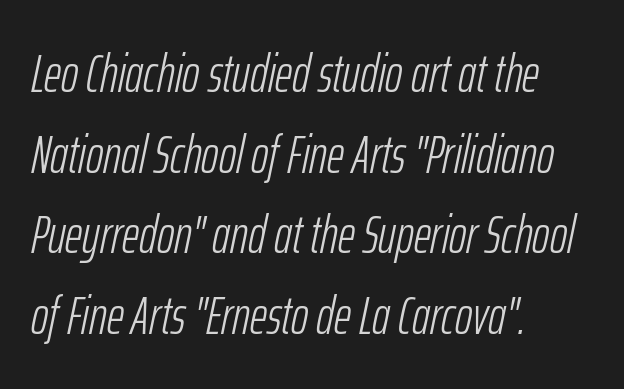
Which margin do the lines hug? The left one — the right edge is uneven. Here the glyphs are tracked normally, forming tight word shapes. When letters slant like this, we call the style italic. Counters stay open thanks to moderate or lighter strokes.
